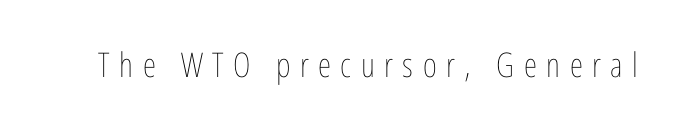
The image shows 34 px thin, condensed type, upright; set unusually wide letter spacing (+0.28 em), not underlined; low stroke contrast and a medium x-height.
